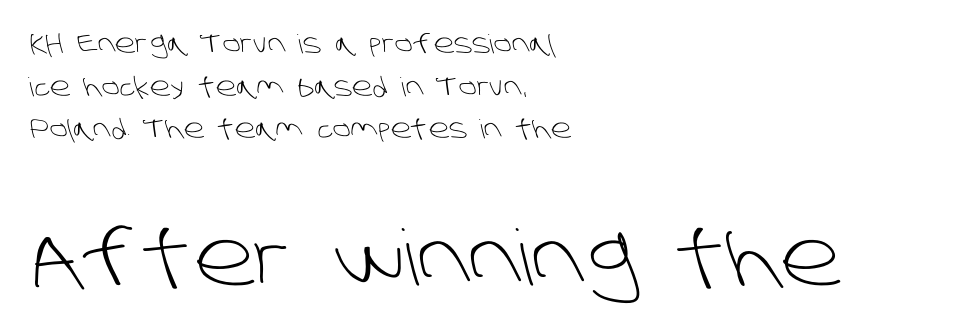
{"serif": "no", "bold": "no", "weight": "light", "width": "normal", "stroke_contrast": "low", "x_height": "large", "monospaced": "no", "underline": "no", "align": "left", "line_spacing": "normal", "line_spacing_ratio": 1.64, "letter_spacing": "normal", "letter_spacing_em": 0.0, "larger_block": "second", "size_ratio": 2.96, "glyph_px": 77}
